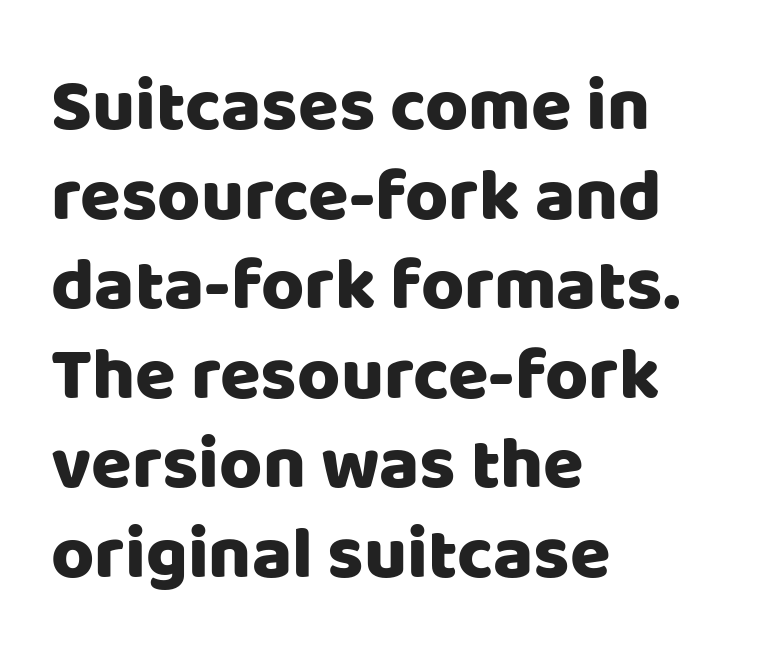
The image shows 74 px sans-serif type, upright; set left-aligned, line spacing 1.21x, normal letter spacing, not underlined; low stroke contrast and a large x-height.
